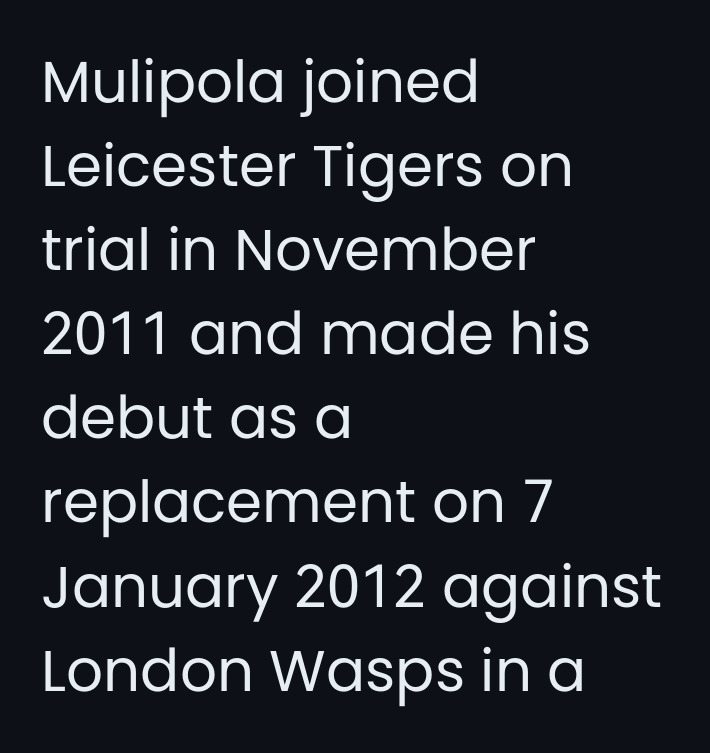
Italic? Not at all — the glyphs are vertical. These lines are rendered in a variable-pitch font. The ragged edge is on the right, which tells us the setting is flush left. Quick note: interline space is typical.
